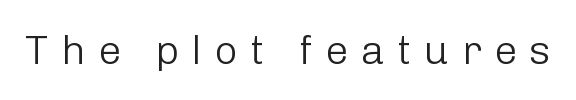
The letters stand upright; this is a roman face. Descenders are the only things crossing below the line. The face used here is proportionally spaced, like ordinary book or web type. Classification — sans serif. The passage shown has open, widely tracked lettering throughout. Bold? No — there's no thickening of the strokes.
